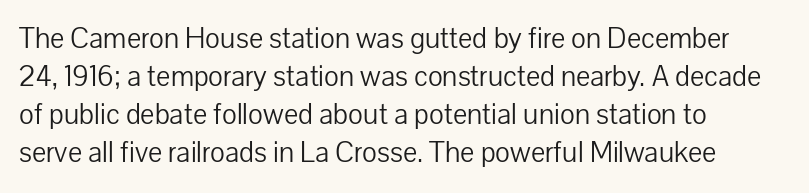
A clean baseline with only descenders dipping below it. A typesetter would mark this as roman, not italic. Looks like regular typesetting: each glyph gets only the width it needs. Compared with typical paragraphs, the rows here are spaced about the same. The passage shown is typeset with a sans-serif family.
